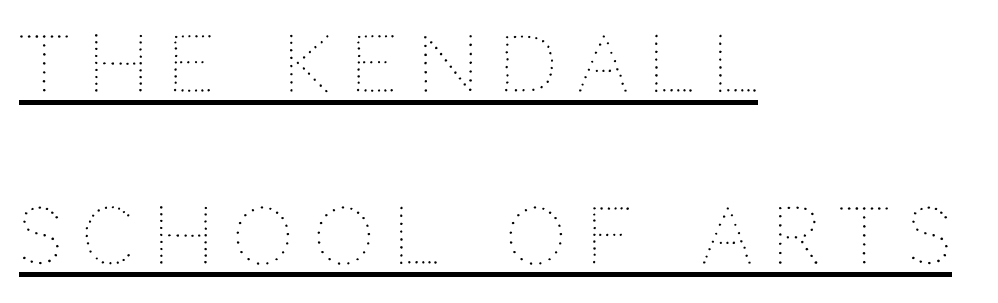
{"italic": "no", "bold": "no", "weight": "thin", "width": "normal", "stroke_contrast": "medium", "x_height": "large", "monospaced": "no", "underline": "yes", "align": "left", "line_spacing": "loose", "line_spacing_ratio": 2.24, "letter_spacing": "wide", "letter_spacing_em": 0.24, "glyph_px": 77}
